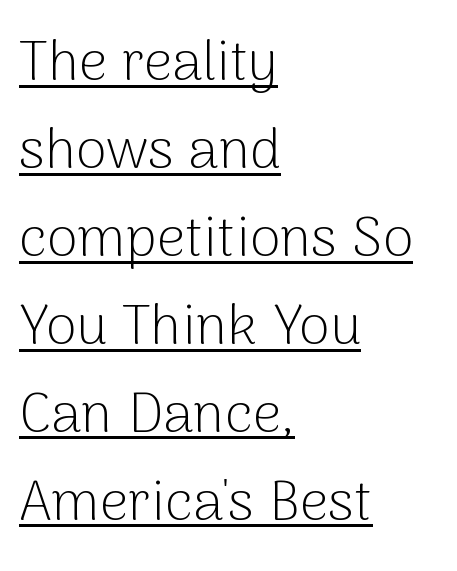
The letters stand upright; this is a roman face. These characters rest on top of a visible drawn line. Each letter's strokes conclude bluntly, with no projecting serifs. Normally led — the rows are evenly, conventionally spaced.
